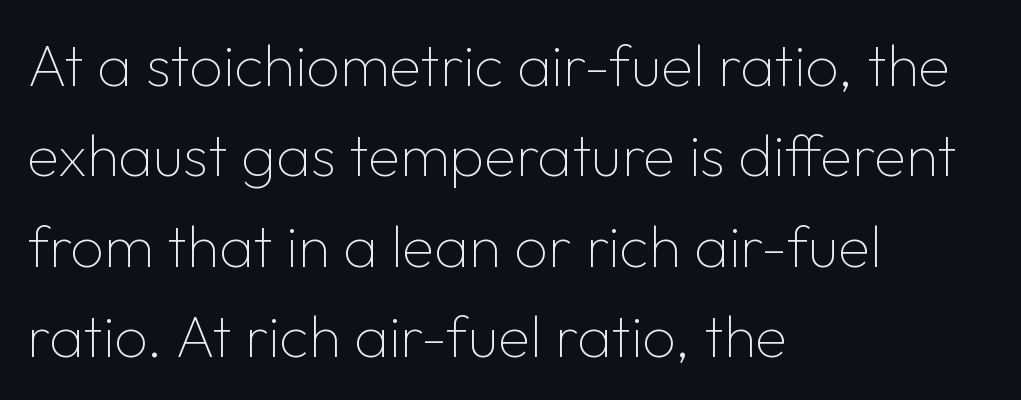
The image shows 59 px thin sans-serif type, upright; set left-aligned, normal line spacing (1.53x), normal letter spacing, not underlined; low stroke contrast and a medium x-height.
